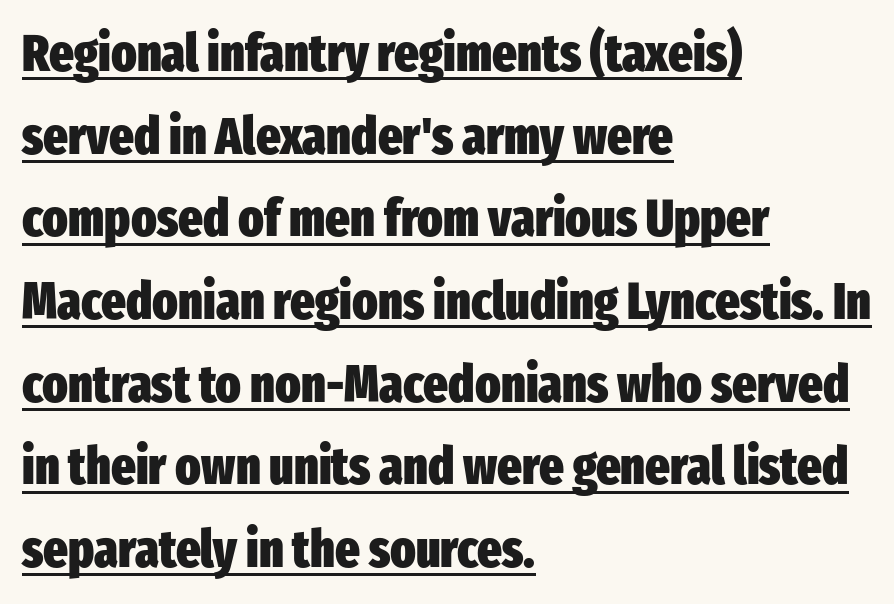
{"serif": "no", "italic": "no", "bold": "yes", "weight": "heavy", "width": "condensed", "stroke_contrast": "low", "x_height": "medium", "monospaced": "no", "underline": "yes", "align": "left", "line_spacing": "normal", "line_spacing_ratio": 1.59, "letter_spacing": "normal", "letter_spacing_em": 0.0, "glyph_px": 52}
